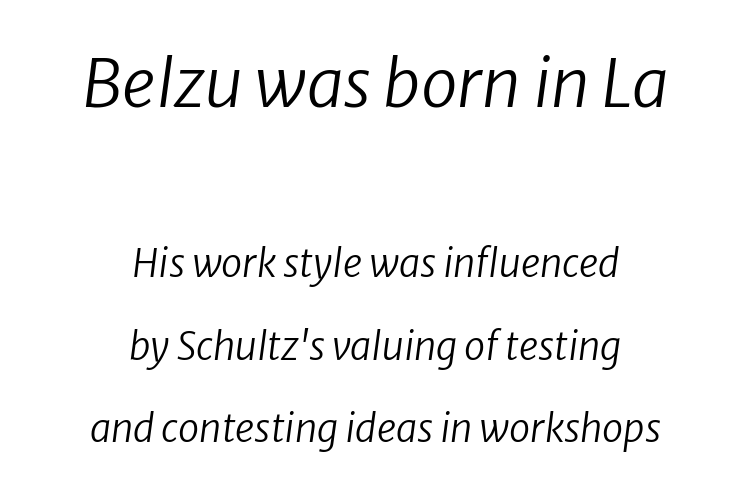
Honestly, the rows look like they've been pulled way apart. Any mark beneath the type? The region is blank. Does the copy run flush right? No — it is centered line by line. The letters sit at their default tracking, neither squeezed nor spread. Larger block? The one above; the one below is distinctly smaller. The face used here has a pronounced slope to its letters.
